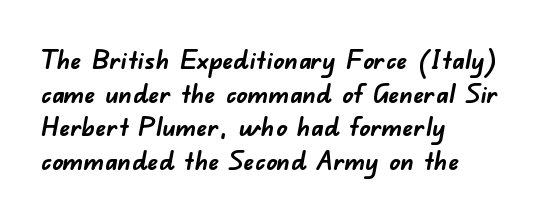
The image shows 27 px bold type; set left-aligned, normal line spacing (1.25x), normal letter spacing, not underlined.
